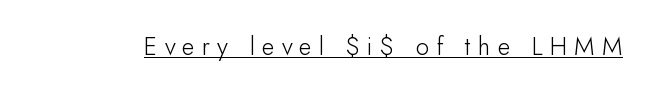
Q: Is the text italic (slanted)? A: No, it is upright.
Q: Is the text underlined? A: Yes.
Q: Is the spacing between letters normal or unusually wide? A: Unusually wide.
